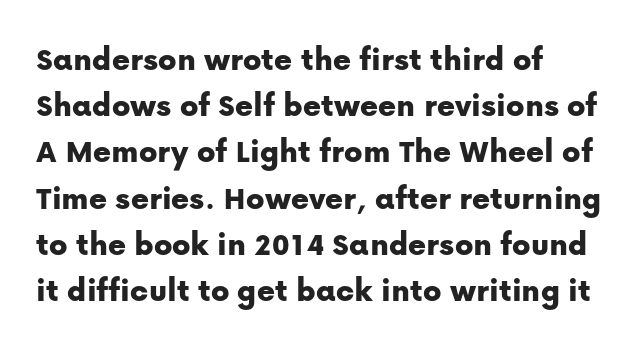
Q: Is the text italic (slanted)? A: No, it is upright.
Q: Is the typeface a serif or a sans-serif typeface? A: Sans-serif.
Q: Is the text underlined? A: No.
Q: How is the paragraph aligned? A: Left-aligned.
Q: Is the spacing between letters normal or unusually wide? A: Normal.
Q: Is the spacing between lines tight, normal or loose? A: Normal.
Q: Width (condensed, normal, or wide)? A: Normal.
Q: Stroke contrast? A: Low.
Q: x-height? A: Medium.
Q: Monospaced? A: No.
